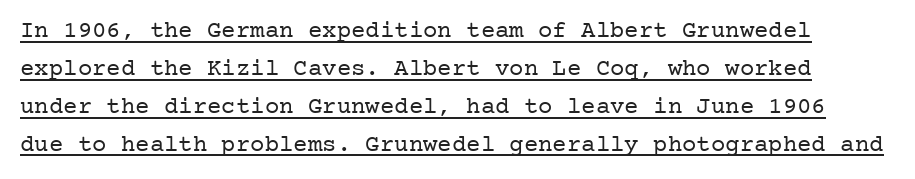
Q: Is the text bold? A: No.
Q: Is the text italic (slanted)? A: No, it is upright.
Q: Is the text underlined? A: Yes.
Q: Is the spacing between letters normal or unusually wide? A: Normal.
Q: Is the spacing between lines tight, normal or loose? A: Normal.
